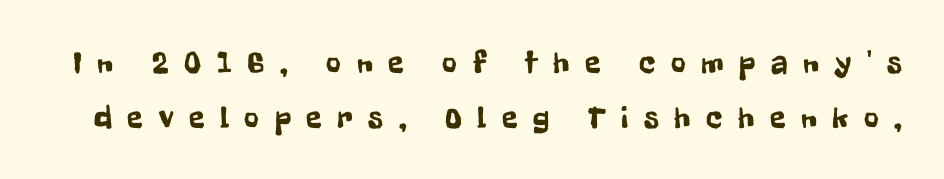
The image shows 32 px condensed sans-serif type, upright; set line spacing 1.71x, unusually wide letter spacing (+0.49 em), not underlined; low stroke contrast and a medium x-height.
